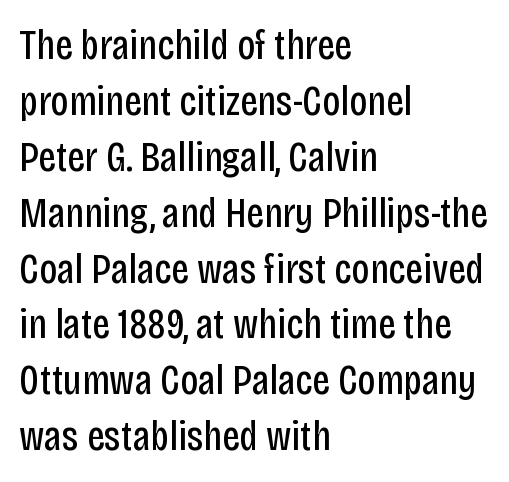
{"serif": "no", "italic": "no", "bold": "no", "weight": "regular", "width": "condensed", "stroke_contrast": "low", "x_height": "large", "monospaced": "no", "underline": "no", "align": "left", "line_spacing": "normal", "line_spacing_ratio": 1.3, "letter_spacing": "normal", "letter_spacing_em": 0.0, "glyph_px": 43}
